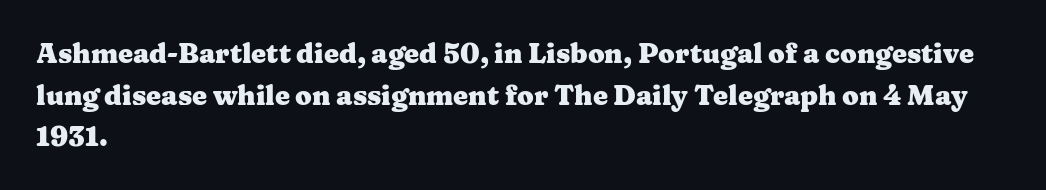
Q: Is the text bold? A: Yes.
Q: Is the text italic (slanted)? A: No, it is upright.
Q: Is the text underlined? A: No.
Q: How is the paragraph aligned? A: Left-aligned.
Q: Is the spacing between letters normal or unusually wide? A: Normal.
Q: Is the spacing between lines tight, normal or loose? A: Normal.
